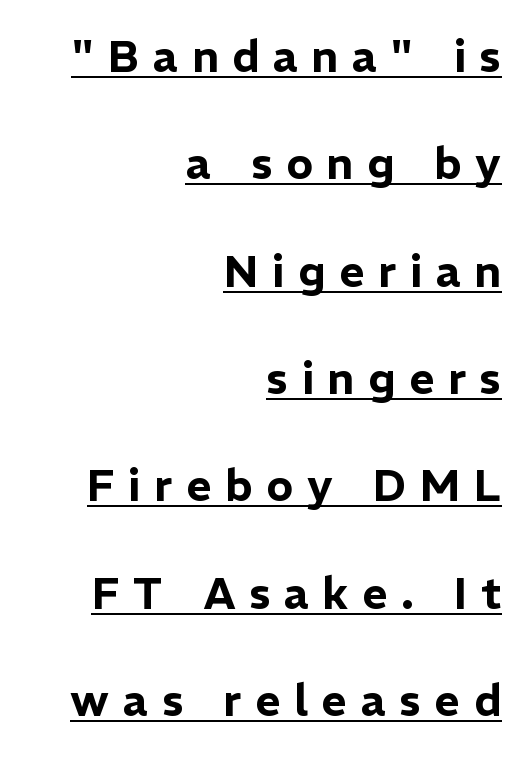
The lines are spread far apart with generous leading. Line endings align vertically; line beginnings do not. The font's upright variant was chosen for this text. This sample has the flowing, uneven cadence of proportional lettering.
